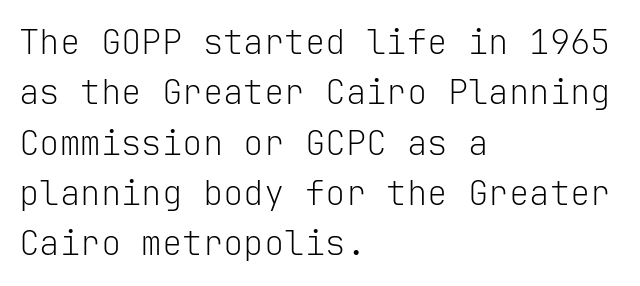
Q: Is the text bold? A: No.
Q: Is the text italic (slanted)? A: No, it is upright.
Q: Is the typeface a serif or a sans-serif typeface? A: Sans-serif.
Q: Is the text underlined? A: No.
Q: How is the paragraph aligned? A: Left-aligned.
Q: Is the spacing between letters normal or unusually wide? A: Normal.
Q: Is the spacing between lines tight, normal or loose? A: Normal.
Q: Width (condensed, normal, or wide)? A: Normal.
Q: Stroke contrast? A: Low.
Q: x-height? A: Medium.
Q: Monospaced? A: Yes.
